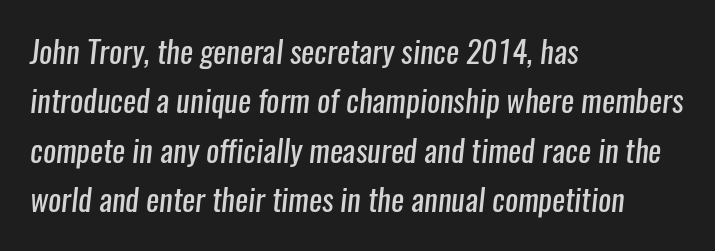
Do the characters align in a grid? No, the font is proportional. The paragraph shown leans on its left margin. The glyphs in this specimen are sans serif. The foot of each line stays bare and open. Look at the tracking — it's just the regular setting, nothing added. Stems here are at most as thick as an everyday book face.
